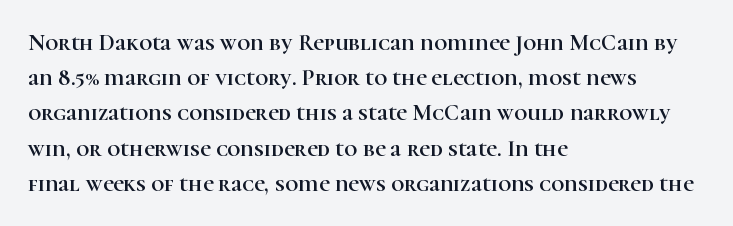
{"italic": "no", "underline": "no", "align": "left", "line_spacing": "normal", "line_spacing_ratio": 1.53, "letter_spacing": "normal", "letter_spacing_em": 0.0, "glyph_px": 23}
